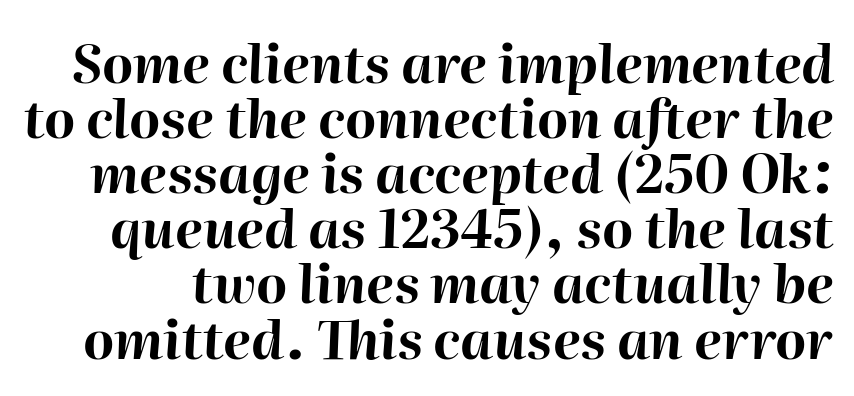
I'd describe the lettering as bold — thick and assertive. Each new line begins almost immediately beneath the previous one. Spacing verdict: proportional, widths tailored to each character. The whole block is typeset with a tilt. Letter spacing: default.
